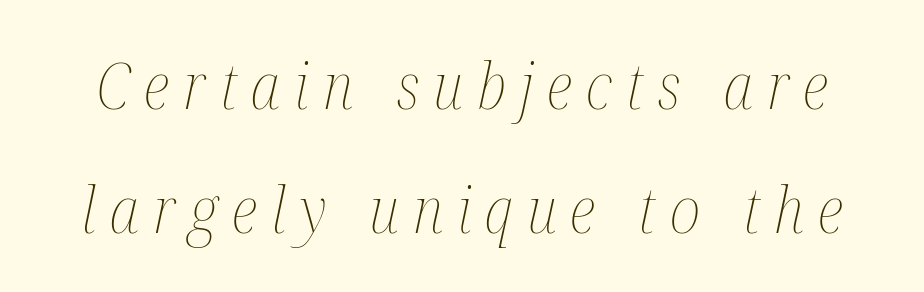
Q: Is the text bold? A: No.
Q: Is the text italic (slanted)? A: Yes, it leans right by about 12 degrees.
Q: Is the text underlined? A: No.
Q: Is the spacing between letters normal or unusually wide? A: Unusually wide.
Q: Is the spacing between lines tight, normal or loose? A: Loose.
Q: Width (condensed, normal, or wide)? A: Condensed.
Q: Stroke contrast? A: Medium.
Q: x-height? A: Medium.
Q: Monospaced? A: No.
